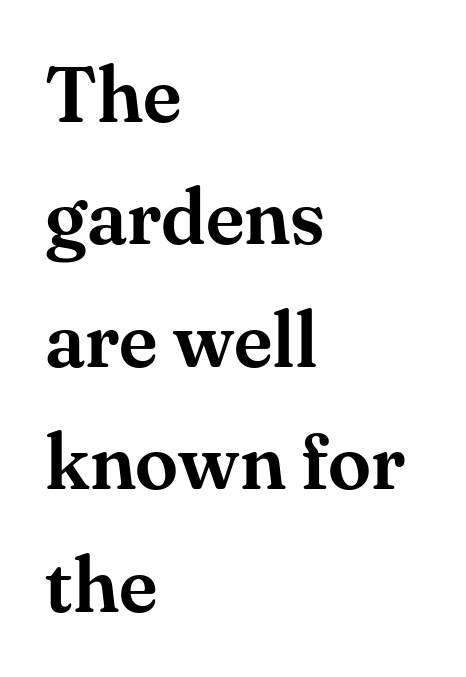
The image shows 78 px serif type, upright; set left-aligned, normal line spacing (1.57x), normal letter spacing, not underlined; medium stroke contrast and a small x-height.
